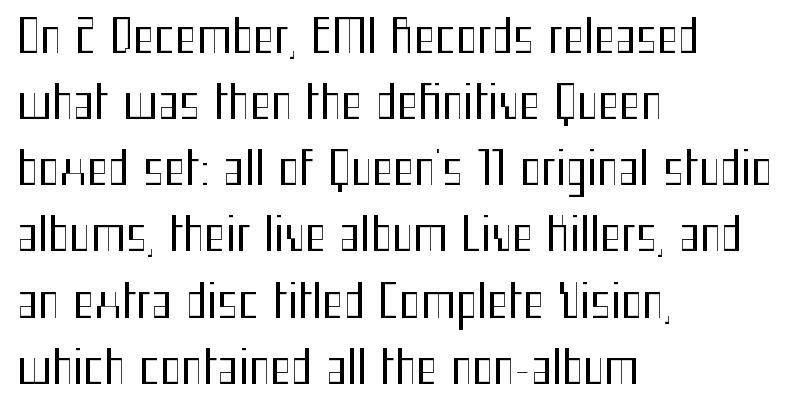
{"serif": "no", "italic": "no", "bold": "no", "weight": "regular", "width": "condensed", "stroke_contrast": "medium", "x_height": "medium", "monospaced": "no", "underline": "no", "align": "left", "line_spacing": "normal", "line_spacing_ratio": 1.47, "letter_spacing": "normal", "letter_spacing_em": 0.0, "glyph_px": 45}
